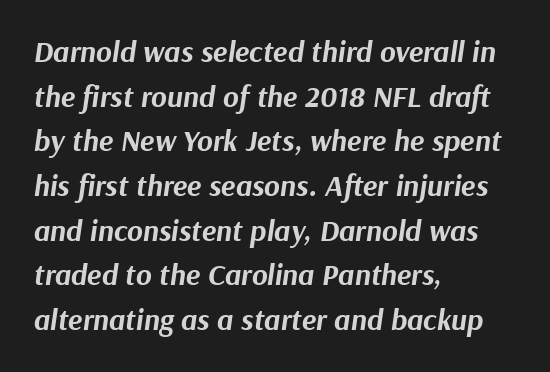
Q: Is the text bold? A: Yes.
Q: Is the text italic (slanted)? A: Yes, it leans right by about 9 degrees.
Q: Is the text underlined? A: No.
Q: How is the paragraph aligned? A: Left-aligned.
Q: Is the spacing between letters normal or unusually wide? A: Normal.
Q: Is the spacing between lines tight, normal or loose? A: Normal.
Q: Width (condensed, normal, or wide)? A: Normal.
Q: Stroke contrast? A: Medium.
Q: x-height? A: Medium.
Q: Monospaced? A: No.
